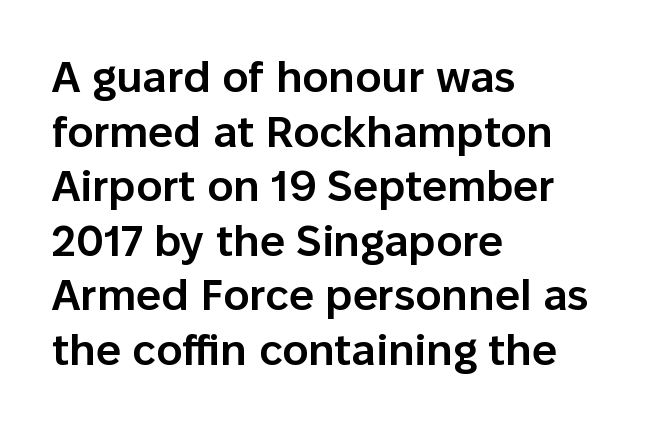
Classification — sans serif. A typesetter would call this proportional, since set widths differ per character. Every row of glyphs begins at an identical x-position on the left. Is the letter spacing exaggerated? No — it looks like the ordinary default. Posture: straight, roman, zero tilt. The baseline area is clear.
